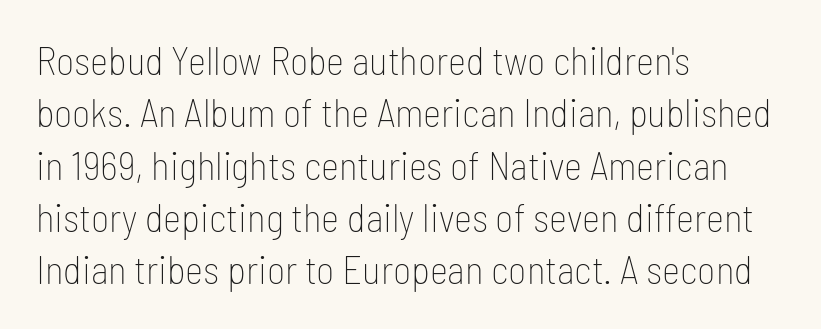
Letters have the restrained weight of plain body copy at most. The type family on display is of the sans-serif kind. Casual observation: everything's shoved over to the left. A typesetter would call this proportional, since set widths differ per character.
